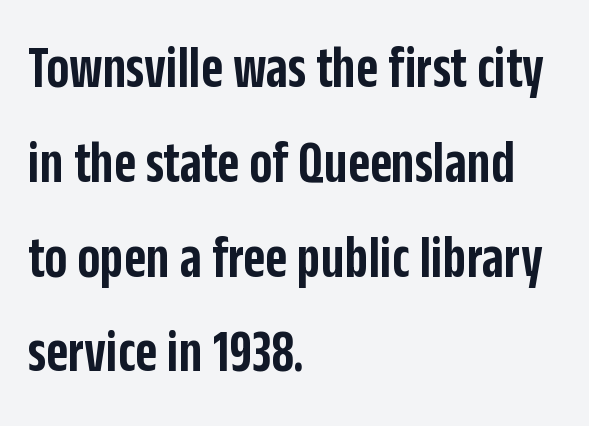
Q: Is the text bold? A: Semi-bold.
Q: Is the text italic (slanted)? A: No, it is upright.
Q: Is the typeface a serif or a sans-serif typeface? A: Sans-serif.
Q: Is the text underlined? A: No.
Q: How is the paragraph aligned? A: Left-aligned.
Q: Is the spacing between letters normal or unusually wide? A: Normal.
Q: Is the spacing between lines tight, normal or loose? A: Normal.
Q: Width (condensed, normal, or wide)? A: Condensed.
Q: Stroke contrast? A: Low.
Q: x-height? A: Large.
Q: Monospaced? A: No.
